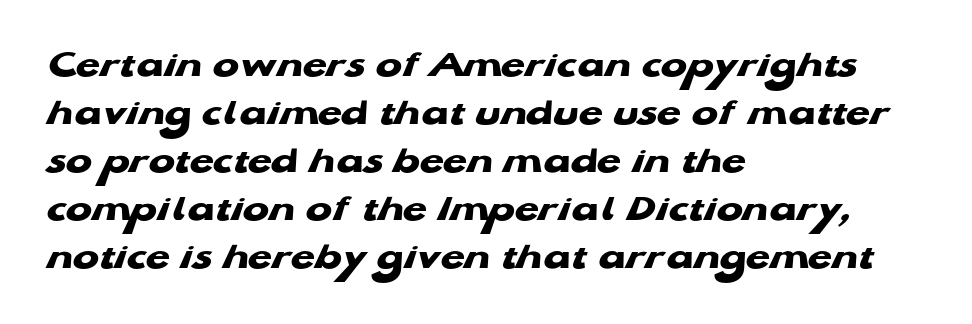
Q: Is the text bold? A: Yes.
Q: Is the typeface a serif or a sans-serif typeface? A: Sans-serif.
Q: Is the text underlined? A: No.
Q: How is the paragraph aligned? A: Left-aligned.
Q: Is the spacing between letters normal or unusually wide? A: Normal.
Q: Width (condensed, normal, or wide)? A: Wide.
Q: Stroke contrast? A: Low.
Q: x-height? A: Medium.
Q: Monospaced? A: No.
